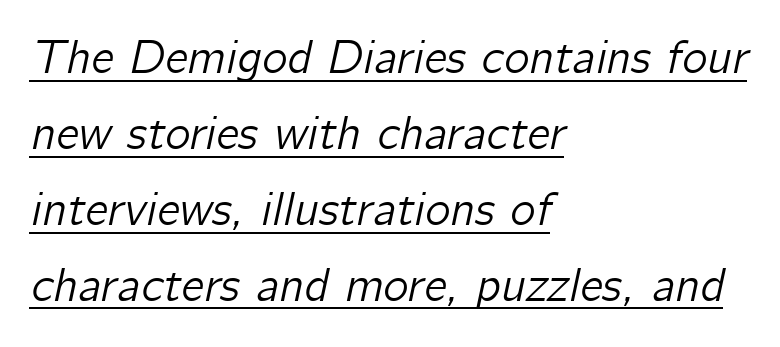
{"italic": "yes", "lean": "right", "slant_degrees": 12, "width": "normal", "stroke_contrast": "low", "x_height": "medium", "monospaced": "no", "underline": "yes", "align": "left", "line_spacing": "normal", "line_spacing_ratio": 1.58, "letter_spacing": "normal", "letter_spacing_em": 0.0, "glyph_px": 48}
